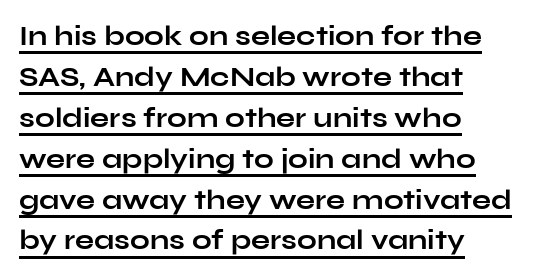
Q: Is the text bold? A: Yes.
Q: Is the text italic (slanted)? A: No, it is upright.
Q: Is the typeface a serif or a sans-serif typeface? A: Sans-serif.
Q: Is the text underlined? A: Yes.
Q: How is the paragraph aligned? A: Left-aligned.
Q: Is the spacing between letters normal or unusually wide? A: Normal.
Q: Is the spacing between lines tight, normal or loose? A: Normal.
Q: Width (condensed, normal, or wide)? A: Wide.
Q: Stroke contrast? A: Low.
Q: x-height? A: Medium.
Q: Monospaced? A: No.
